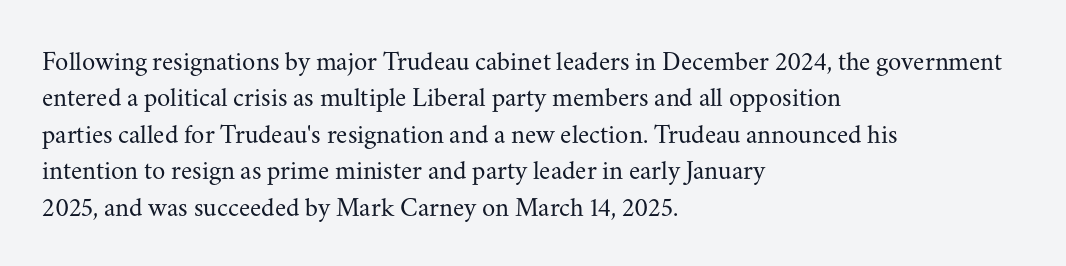
Q: Is the text bold? A: No.
Q: Is the text italic (slanted)? A: No, it is upright.
Q: Is the text underlined? A: No.
Q: How is the paragraph aligned? A: Left-aligned.
Q: Is the spacing between letters normal or unusually wide? A: Normal.
Q: Is the spacing between lines tight, normal or loose? A: Normal.
